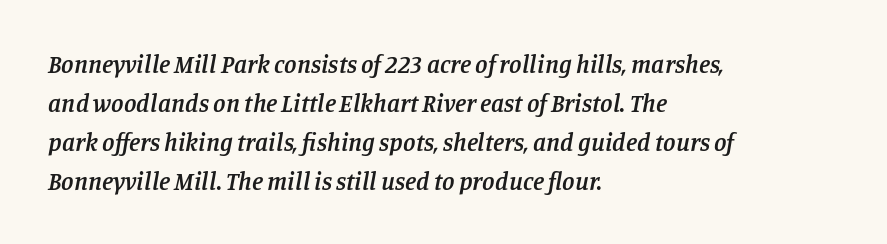
Q: Is the text bold? A: Semi-bold.
Q: Is the text italic (slanted)? A: Yes, it leans right by about 11 degrees.
Q: Is the text underlined? A: No.
Q: How is the paragraph aligned? A: Left-aligned.
Q: Is the spacing between letters normal or unusually wide? A: Normal.
Q: Is the spacing between lines tight, normal or loose? A: Normal.
